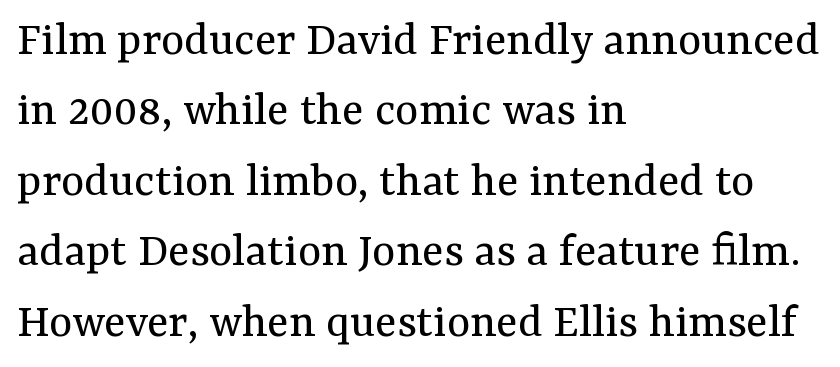
Q: Is the text bold? A: No.
Q: Is the text italic (slanted)? A: No, it is upright.
Q: Is the typeface a serif or a sans-serif typeface? A: Serif.
Q: Is the text underlined? A: No.
Q: How is the paragraph aligned? A: Left-aligned.
Q: Is the spacing between letters normal or unusually wide? A: Normal.
Q: Is the spacing between lines tight, normal or loose? A: Normal.
Q: Width (condensed, normal, or wide)? A: Normal.
Q: Stroke contrast? A: Medium.
Q: x-height? A: Medium.
Q: Monospaced? A: No.
